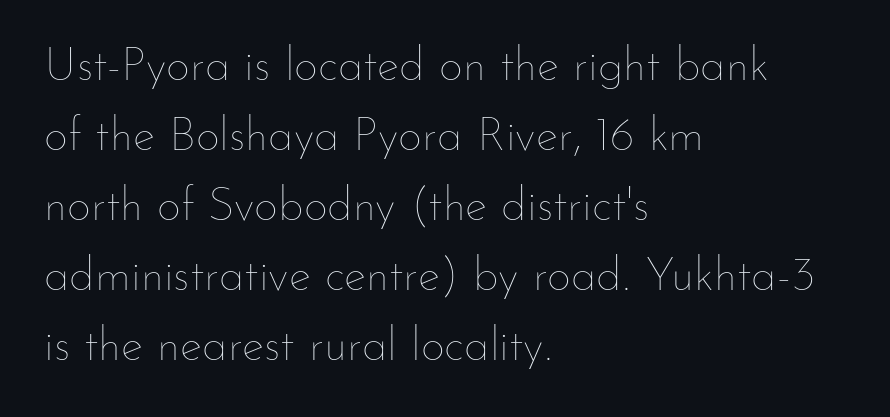
The image shows 47 px thin type, upright; set left-aligned, normal line spacing (1.49x), normal letter spacing, not underlined; low stroke contrast and a small x-height.
